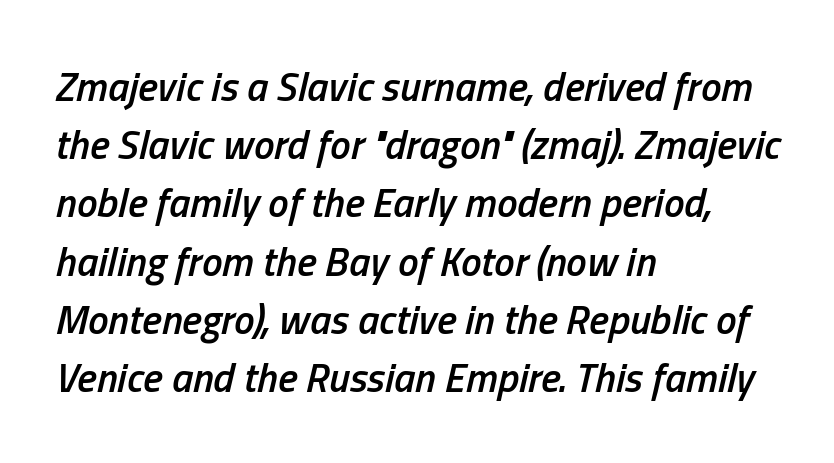
Q: Is the text bold? A: Semi-bold.
Q: Is the text italic (slanted)? A: Yes, it leans right by about 13 degrees.
Q: Is the text underlined? A: No.
Q: How is the paragraph aligned? A: Left-aligned.
Q: Is the spacing between letters normal or unusually wide? A: Normal.
Q: Is the spacing between lines tight, normal or loose? A: Normal.
Q: Width (condensed, normal, or wide)? A: Condensed.
Q: Stroke contrast? A: Low.
Q: x-height? A: Medium.
Q: Monospaced? A: No.
